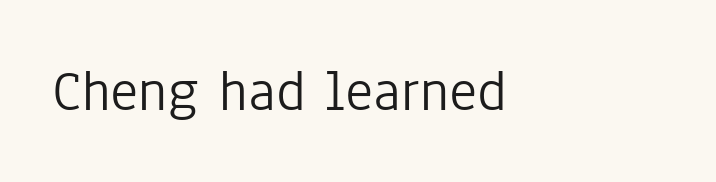
Classification — sans serif. The compositor pushed each line to the left boundary. Is there any slant? The stems are plumb. This sample has the flowing, uneven cadence of proportional lettering.
